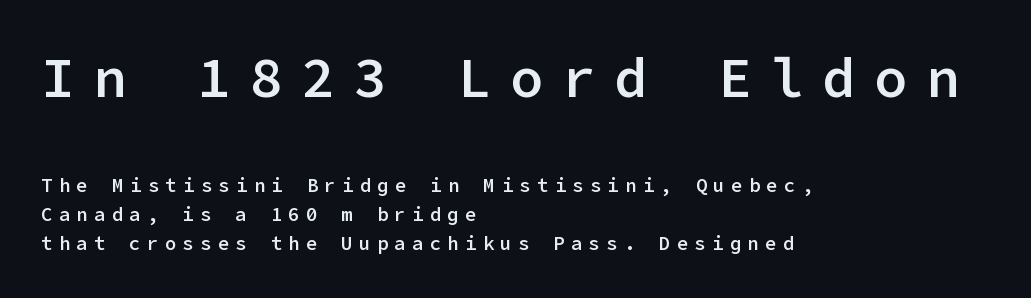
The image shows 56 px semibold sans-serif type, upright; set left-aligned, normal line spacing (1.55x), unusually wide letter spacing (+0.33 em), not underlined; the first (top) block is 2.95x larger; low stroke contrast and a medium x-height.
